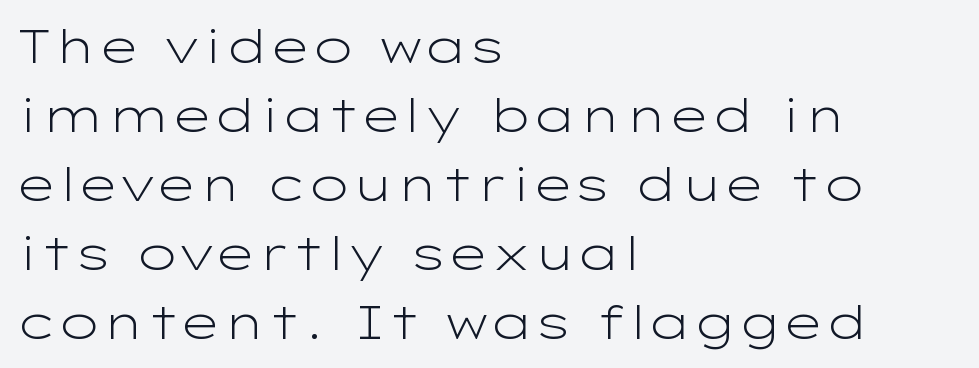
You can tell from the bare stems that sans-serif type was used. Bold? No — there's no thickening of the strokes. Posture: upright roman. This sample has the flowing, uneven cadence of proportional lettering. The tracking reads as untouched default to a designer's eye. Line starts are locked; line ends wander.
